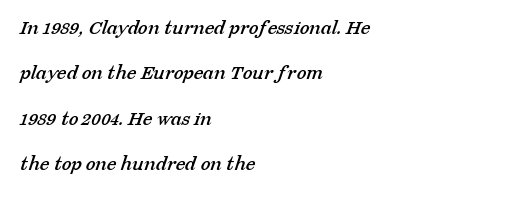
The image shows 22 px text type; set left-aligned, loose line spacing (2.06x), normal letter spacing, not underlined.
